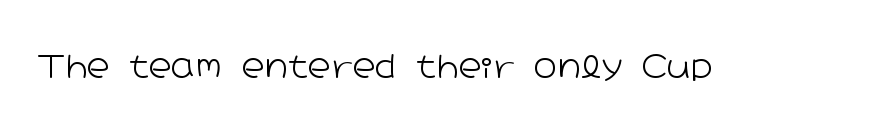
{"serif": "no", "italic": "no", "bold": "no", "weight": "light", "width": "wide", "stroke_contrast": "low", "x_height": "medium", "monospaced": "no", "underline": "no", "letter_spacing": "normal", "letter_spacing_em": 0.0, "glyph_px": 32}
